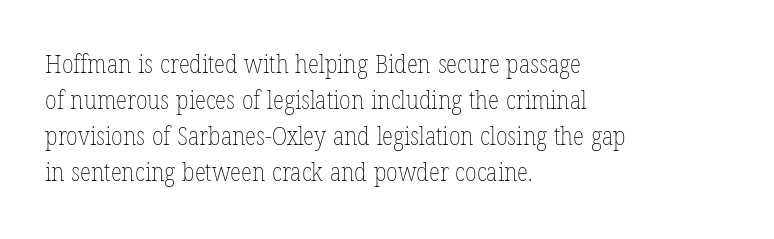
Q: Is the text bold? A: No.
Q: Is the text italic (slanted)? A: No, it is upright.
Q: Is the text underlined? A: No.
Q: How is the paragraph aligned? A: Left-aligned.
Q: Is the spacing between letters normal or unusually wide? A: Normal.
Q: Is the spacing between lines tight, normal or loose? A: Normal.
